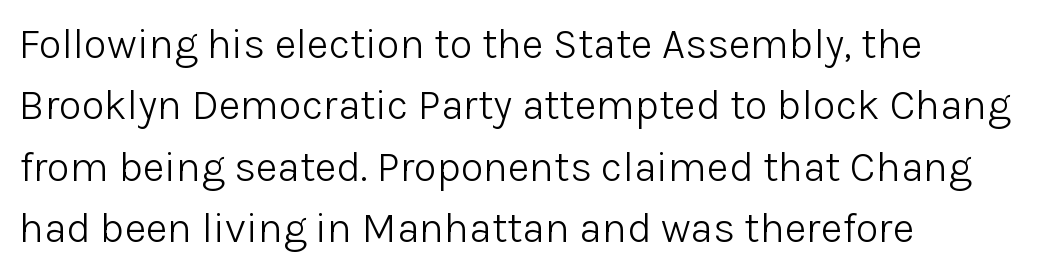
No italicization has been applied; the sample stays upright. Are there feet on the stems? There aren't — it's a sans. The rows are spaced the way most documents space them. This sample is left-justified, so line endings fall wherever the words run out. Descender tails drop into unmarked territory.
